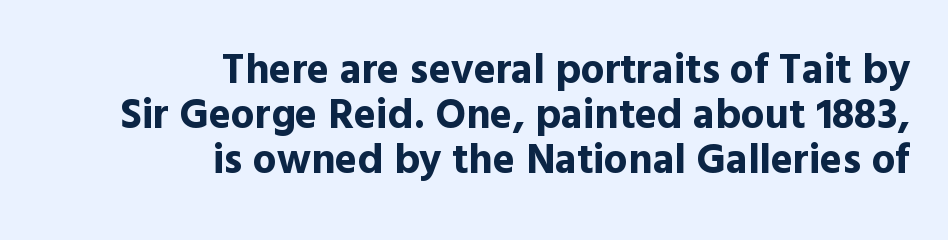
Is there any slant? The stems are plumb. In terms of letterform style, serifs are entirely absent. The passage shown is typed in a proportional face where columns would drift. This is heavy type, rendered in bold. A typesetter would call this leading minimal, almost set solid. The area under the type is left untouched.
